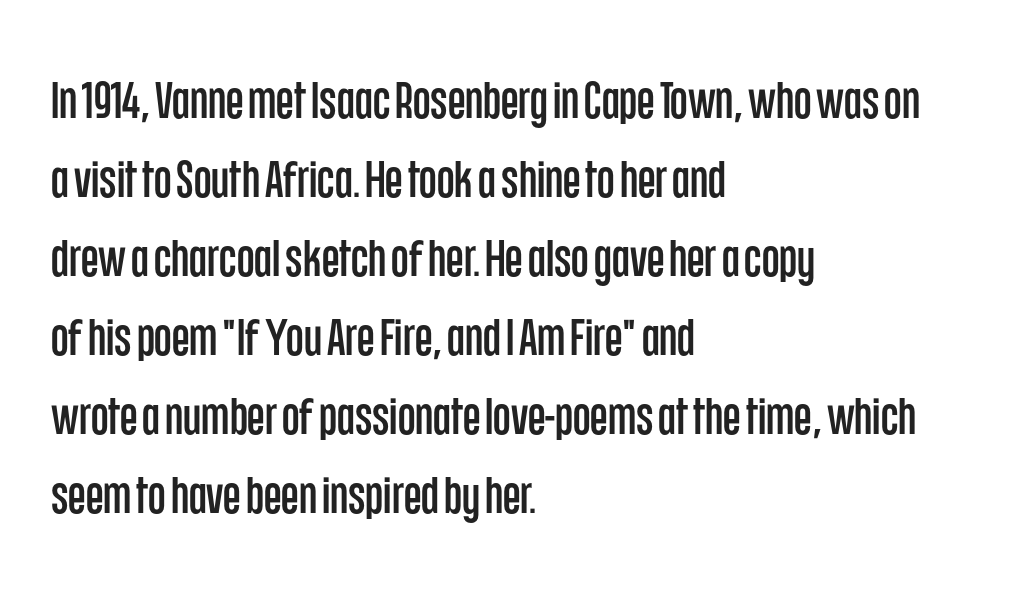
The image shows 51 px condensed sans-serif type, upright; set left-aligned, normal line spacing (1.55x), normal letter spacing, not underlined; low stroke contrast and a large x-height.
